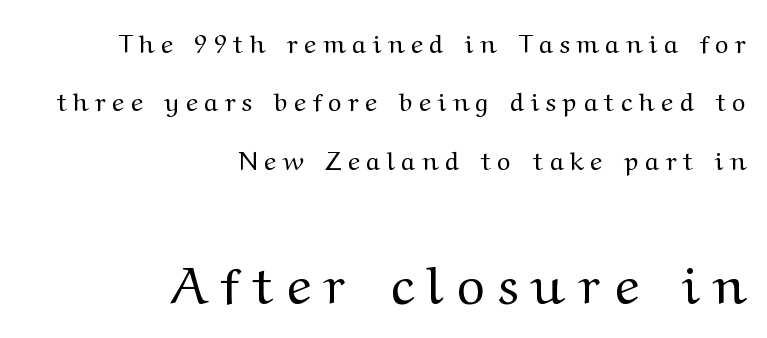
Q: Is the text bold? A: No.
Q: Is the text italic (slanted)? A: No, it is upright.
Q: Is the typeface a serif or a sans-serif typeface? A: Serif.
Q: Is the text underlined? A: No.
Q: How is the paragraph aligned? A: Right-aligned.
Q: Is the spacing between letters normal or unusually wide? A: Unusually wide.
Q: Is the spacing between lines tight, normal or loose? A: Loose.
Q: Which block of text is set in a larger size, the first (top) or the second (bottom)? A: The second (bottom) one.
Q: Width (condensed, normal, or wide)? A: Wide.
Q: Stroke contrast? A: Medium.
Q: x-height? A: Medium.
Q: Monospaced? A: No.
